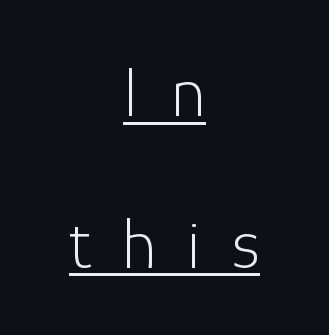
The image shows 72 px light sans-serif type, upright; set centered, loose line spacing (2.11x), unusually wide letter spacing (+0.43 em), underlined; low stroke contrast and a medium x-height.
